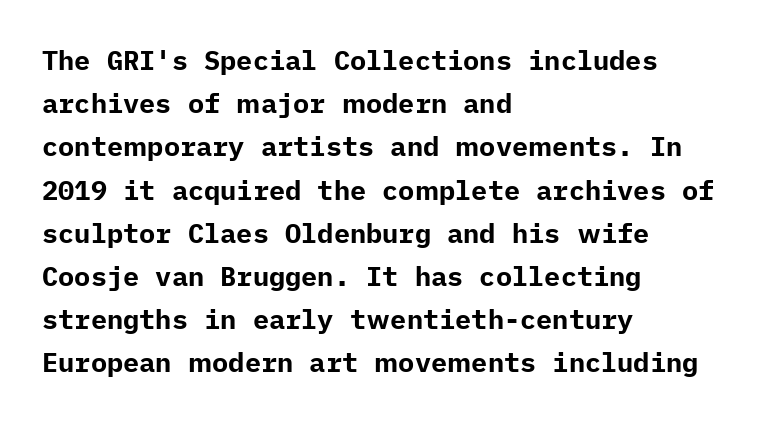
The image shows 27 px bold type, upright; set left-aligned, normal line spacing (1.6x), normal letter spacing, not underlined.
